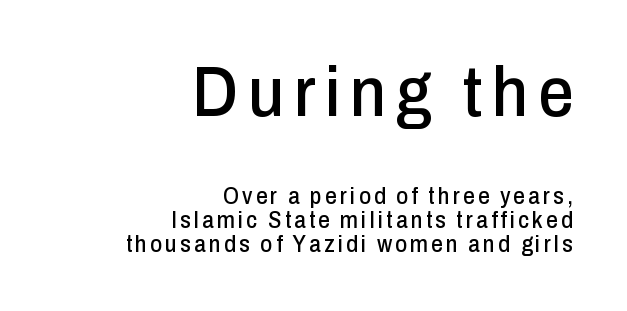
{"serif": "no", "italic": "no", "width": "condensed", "stroke_contrast": "low", "x_height": "medium", "monospaced": "no", "underline": "no", "align": "right", "line_spacing": "tight", "line_spacing_ratio": 1.04, "larger_block": "first", "size_ratio": 3.04, "glyph_px": 70}
